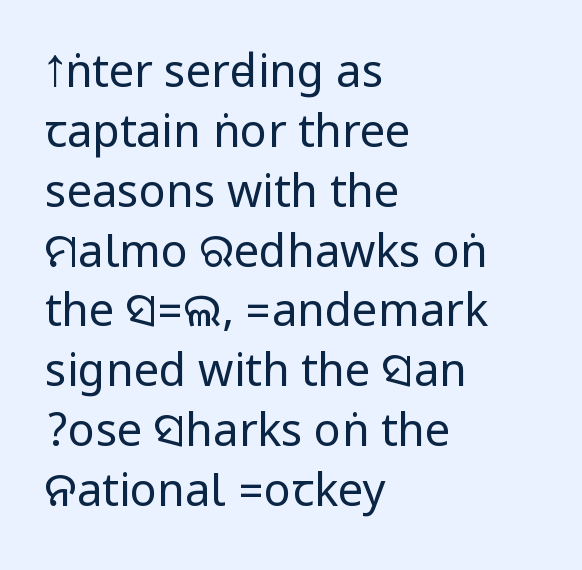
Q: Is the text bold? A: No.
Q: Is the text italic (slanted)? A: No, it is upright.
Q: Is the typeface a serif or a sans-serif typeface? A: Sans-serif.
Q: Is the text underlined? A: No.
Q: How is the paragraph aligned? A: Left-aligned.
Q: Is the spacing between letters normal or unusually wide? A: Normal.
Q: Is the spacing between lines tight, normal or loose? A: Normal.
Q: Width (condensed, normal, or wide)? A: Condensed.
Q: Stroke contrast? A: Low.
